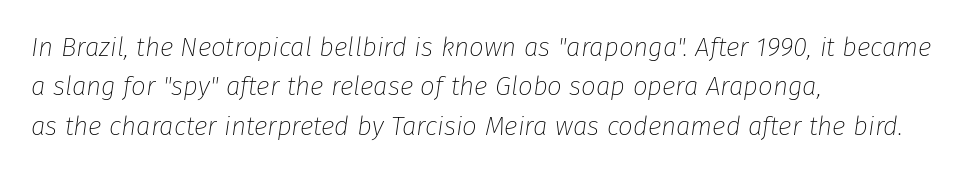
{"italic": "yes", "lean": "right", "slant_degrees": 8, "bold": "no", "underline": "no", "align": "left", "line_spacing": "normal", "line_spacing_ratio": 1.51, "letter_spacing": "normal", "letter_spacing_em": 0.0, "glyph_px": 26}
